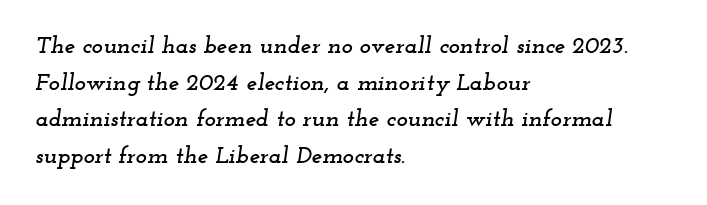
The image shows 24 px text type, italic (leaning right); set left-aligned, normal line spacing (1.53x), normal letter spacing, not underlined.
